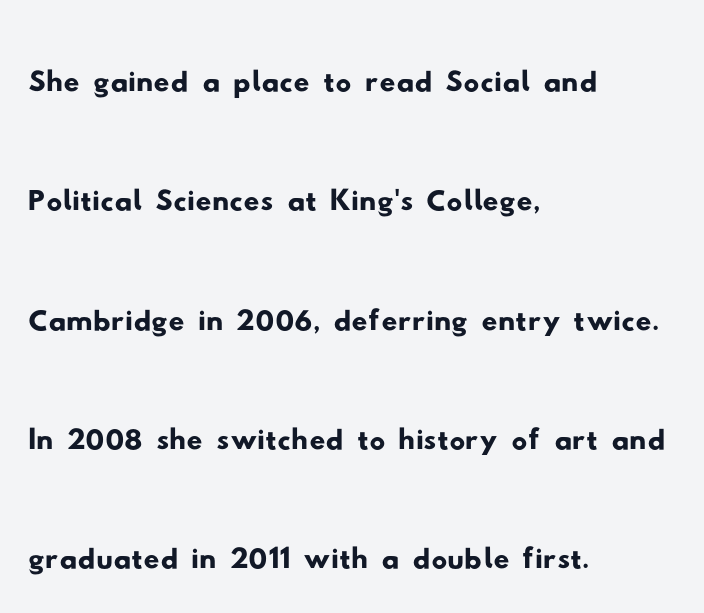
The passage shown stacks its lines at a standard gap. The tracking reads as untouched default to a designer's eye. Does the copy run flush right? No — it runs flush left. The space directly below the letters is spotless. Character widths vary here, with narrow letters taking less room than wide ones.
